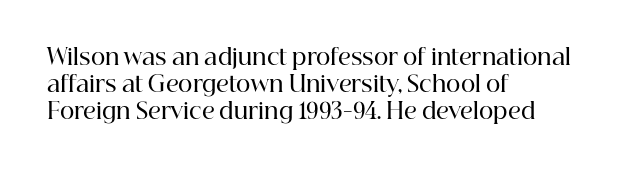
{"italic": "no", "bold": "semi", "underline": "no", "align": "left", "line_spacing_ratio": 1.22, "letter_spacing": "normal", "letter_spacing_em": 0.0, "glyph_px": 22}
